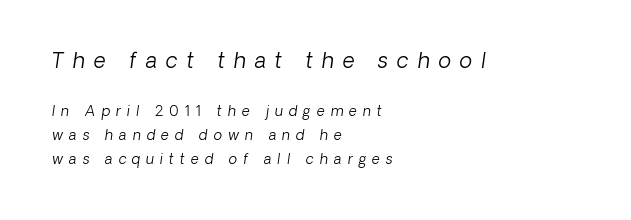
Q: Is the text bold? A: No.
Q: Is the text underlined? A: No.
Q: How is the paragraph aligned? A: Left-aligned.
Q: Is the spacing between letters normal or unusually wide? A: Unusually wide.
Q: Which block of text is set in a larger size, the first (top) or the second (bottom)? A: The first (top) one.
